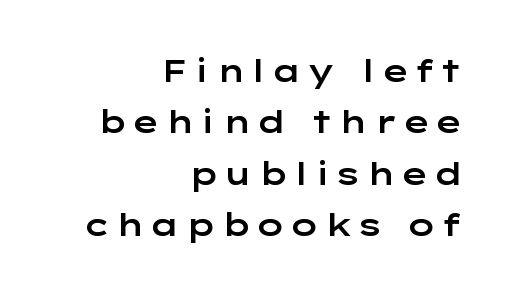
The image shows 31 px wide sans-serif type, upright; set right-aligned, normal line spacing (1.66x), not underlined; low stroke contrast and a medium x-height.
